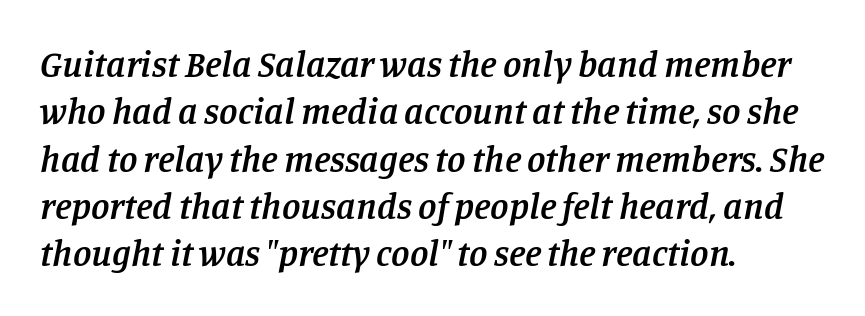
{"serif": "yes", "italic": "yes", "lean": "right", "slant_degrees": 11, "bold": "semi", "weight": "semibold", "width": "normal", "stroke_contrast": "low", "x_height": "large", "monospaced": "no", "underline": "no", "align": "left", "line_spacing": "normal", "line_spacing_ratio": 1.28, "letter_spacing": "normal", "letter_spacing_em": 0.0, "glyph_px": 37}
